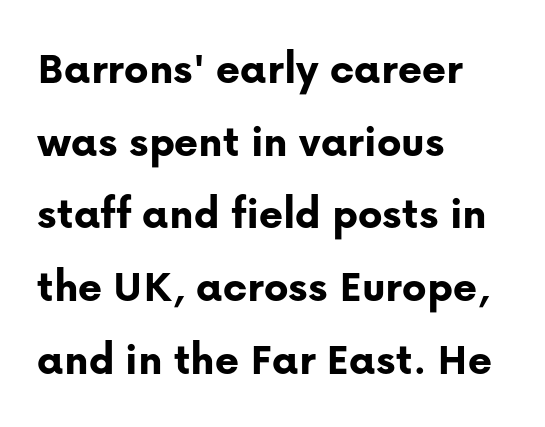
The image shows 46 px bold sans-serif type, upright; set left-aligned, normal line spacing (1.58x), normal letter spacing, not underlined; low stroke contrast and a medium x-height.
